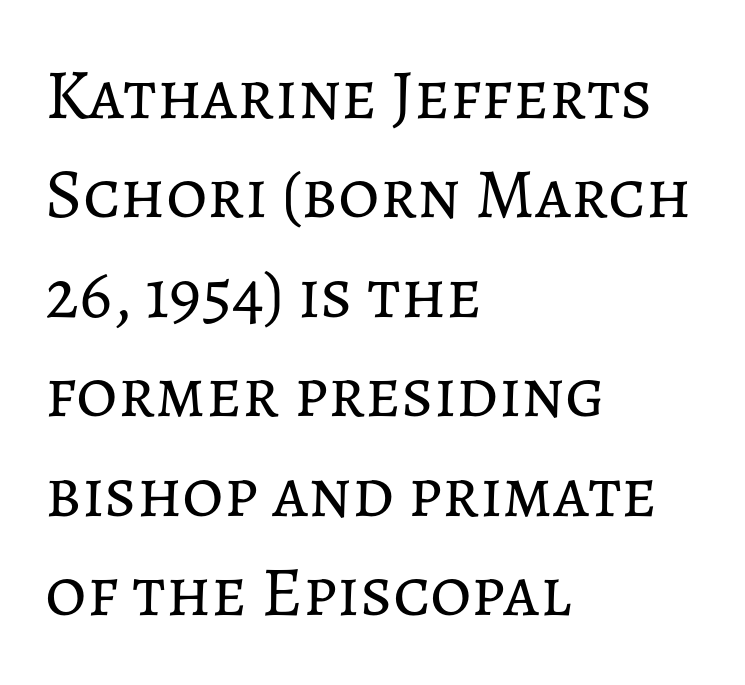
Q: Is the text bold? A: No.
Q: Is the text italic (slanted)? A: No, it is upright.
Q: Is the text underlined? A: No.
Q: How is the paragraph aligned? A: Left-aligned.
Q: Is the spacing between letters normal or unusually wide? A: Normal.
Q: Is the spacing between lines tight, normal or loose? A: Normal.
Q: Width (condensed, normal, or wide)? A: Normal.
Q: Stroke contrast? A: Low.
Q: x-height? A: Medium.
Q: Monospaced? A: No.
